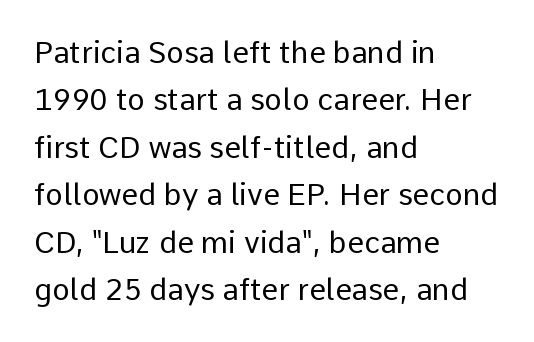
{"serif": "no", "italic": "no", "bold": "no", "weight": "regular", "width": "normal", "stroke_contrast": "low", "x_height": "medium", "monospaced": "no", "underline": "no", "align": "left", "line_spacing": "normal", "line_spacing_ratio": 1.58, "letter_spacing": "normal", "letter_spacing_em": 0.0, "glyph_px": 30}
